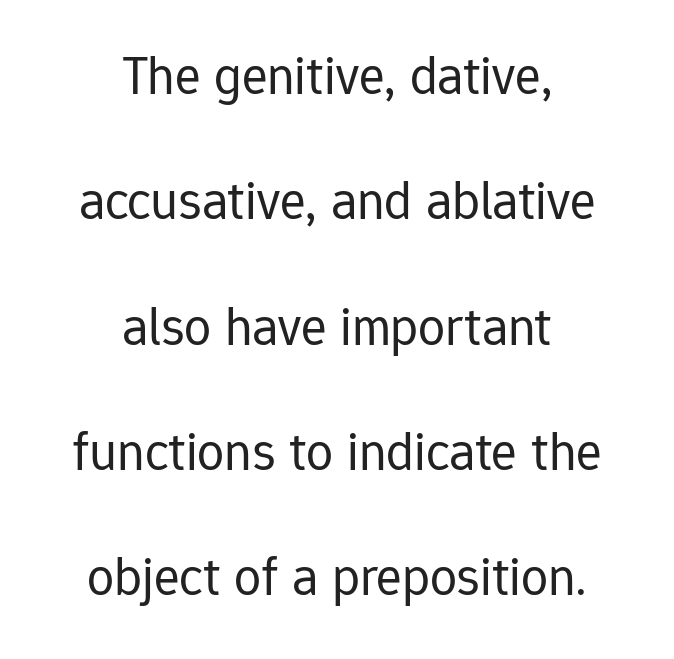
Q: Is the text bold? A: No.
Q: Is the text italic (slanted)? A: No, it is upright.
Q: Is the typeface a serif or a sans-serif typeface? A: Sans-serif.
Q: Is the text underlined? A: No.
Q: How is the paragraph aligned? A: Centered.
Q: Is the spacing between letters normal or unusually wide? A: Normal.
Q: Is the spacing between lines tight, normal or loose? A: Loose.
Q: Width (condensed, normal, or wide)? A: Normal.
Q: Stroke contrast? A: Low.
Q: x-height? A: Medium.
Q: Monospaced? A: No.
